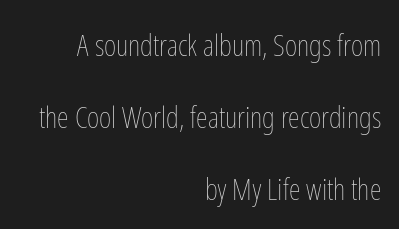
{"italic": "no", "bold": "no", "weight": "thin", "width": "condensed", "stroke_contrast": "low", "x_height": "medium", "monospaced": "no", "underline": "no", "align": "right", "line_spacing": "loose", "line_spacing_ratio": 2.4, "letter_spacing": "normal", "letter_spacing_em": 0.0, "glyph_px": 30}
